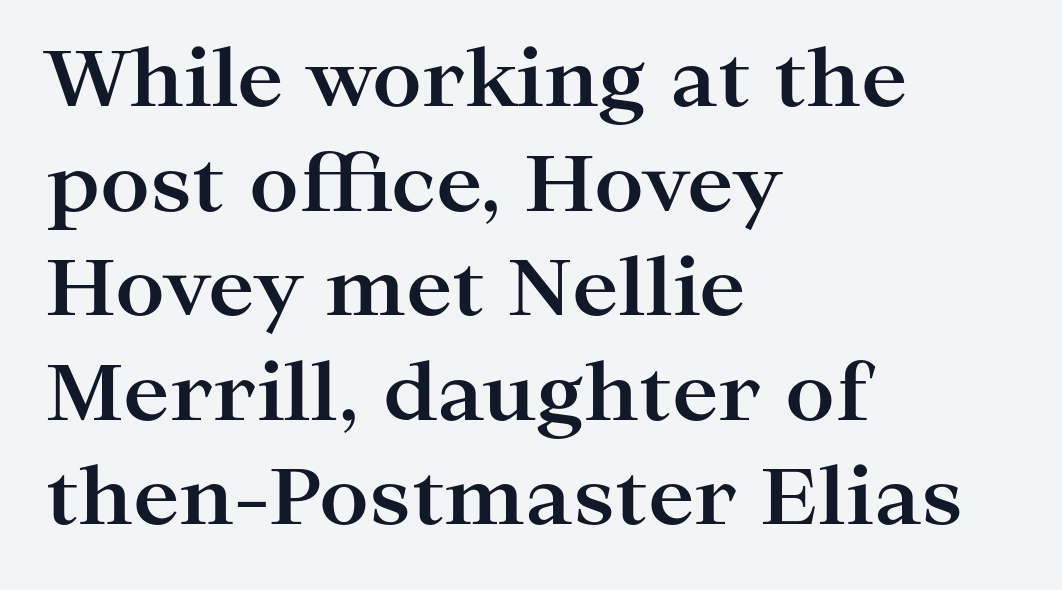
The image shows 78 px bold, wide serif type, upright; set left-aligned, normal line spacing (1.34x), normal letter spacing, not underlined; high stroke contrast and a medium x-height.
